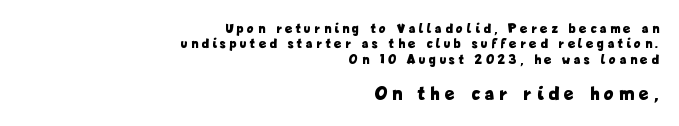
The image shows 20 px bold type, upright; set right-aligned, tight line spacing (1.09x), unusually wide letter spacing (+0.29 em), not underlined; the second (bottom) block is 1.43x larger.
